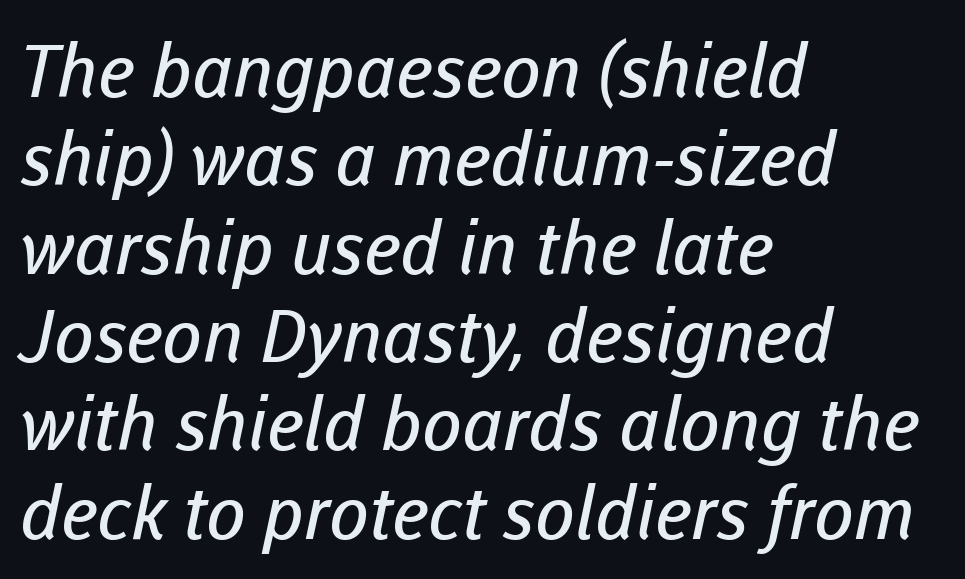
The compositor pushed each line to the left boundary. A typesetter would label this face a sans. The typeface has the unassuming heft of standard copy or less. This rendering features lettering with no underline.
